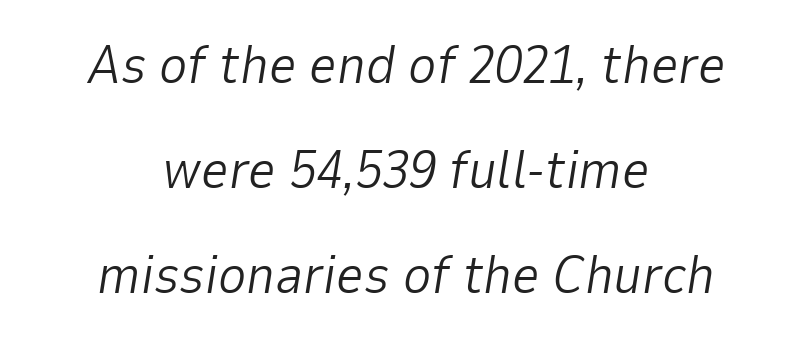
The image shows 54 px light type, italic (leaning right); set centered, loose line spacing (1.94x), normal letter spacing, not underlined; low stroke contrast and a medium x-height.
